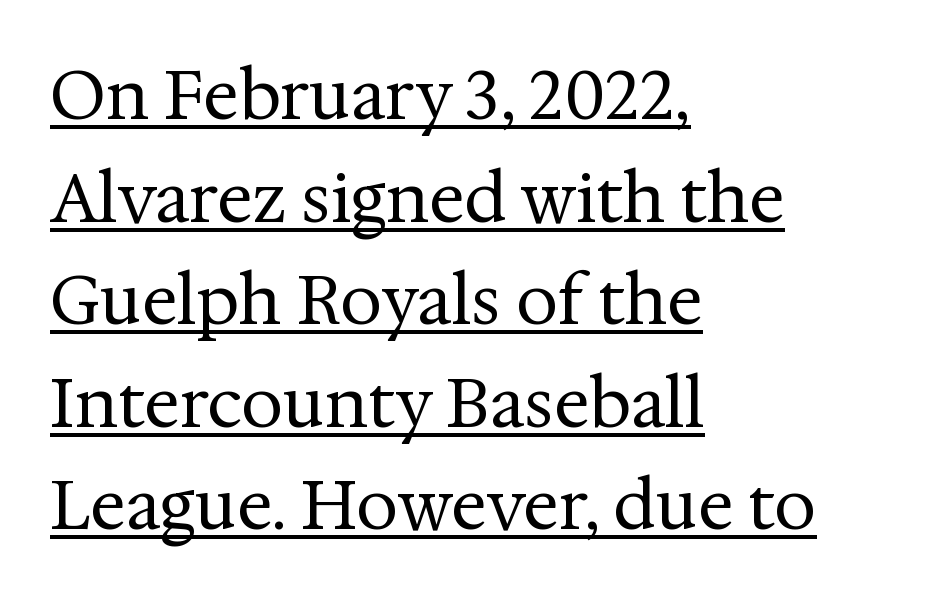
Q: Is the text bold? A: No.
Q: Is the text italic (slanted)? A: No, it is upright.
Q: Is the typeface a serif or a sans-serif typeface? A: Serif.
Q: Is the text underlined? A: Yes.
Q: How is the paragraph aligned? A: Left-aligned.
Q: Is the spacing between letters normal or unusually wide? A: Normal.
Q: Is the spacing between lines tight, normal or loose? A: Normal.
Q: Width (condensed, normal, or wide)? A: Normal.
Q: Stroke contrast? A: Medium.
Q: x-height? A: Medium.
Q: Monospaced? A: No.
